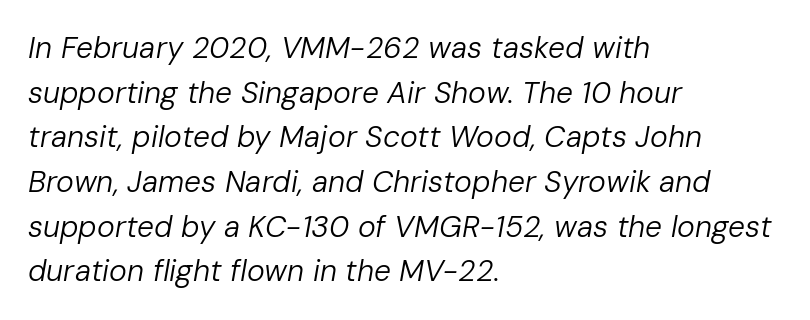
The image shows 30 px regular-weight type, italic (leaning right); set left-aligned, normal line spacing (1.49x), normal letter spacing, not underlined; low stroke contrast and a medium x-height.
